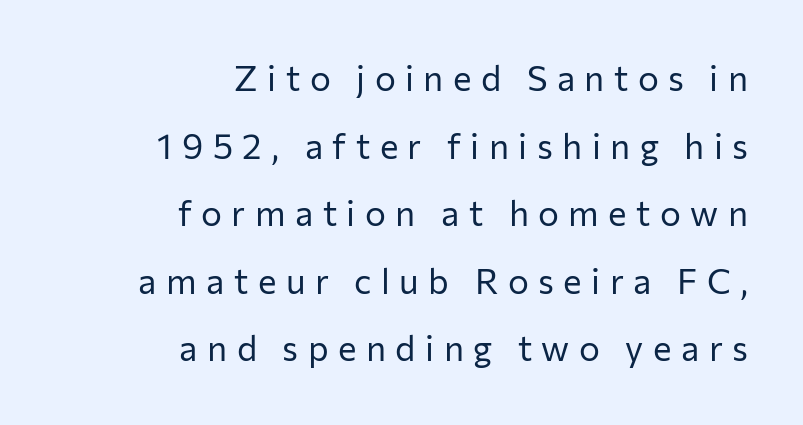
{"serif": "no", "italic": "no", "bold": "no", "weight": "regular", "width": "normal", "stroke_contrast": "low", "x_height": "medium", "monospaced": "no", "underline": "no", "align": "right", "line_spacing": "loose", "line_spacing_ratio": 1.93, "letter_spacing": "wide", "letter_spacing_em": 0.27, "glyph_px": 35}
